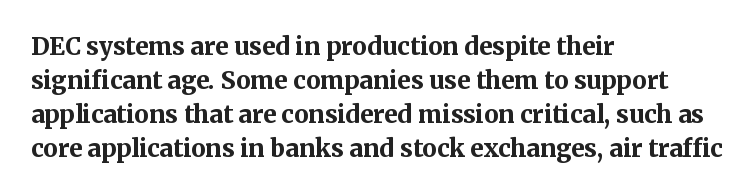
Q: Is the text bold? A: Yes.
Q: Is the text italic (slanted)? A: No, it is upright.
Q: Is the text underlined? A: No.
Q: How is the paragraph aligned? A: Left-aligned.
Q: Is the spacing between letters normal or unusually wide? A: Normal.
Q: Is the spacing between lines tight, normal or loose? A: Normal.
